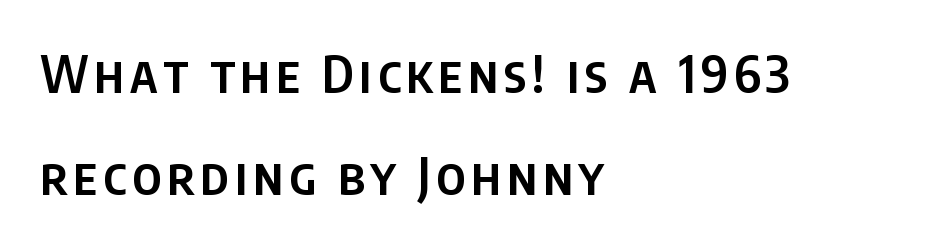
Students, this is semibold: more ink than regular, less than bold. In terms of letterform style, serifs are entirely absent. Quick note: underline off. These lines stand farther apart than default settings would place them.
